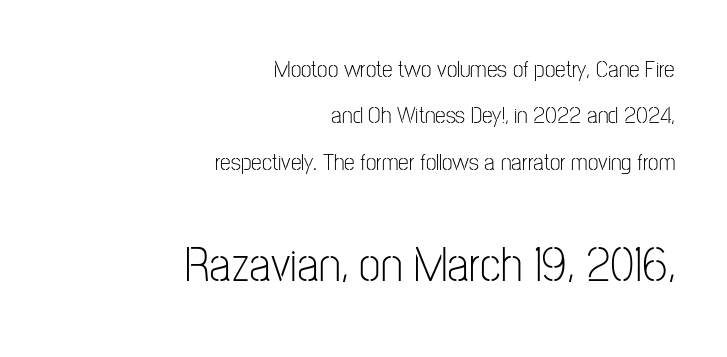
The image shows 49 px light, condensed sans-serif type, upright; set right-aligned, loose line spacing (1.93x), normal letter spacing, not underlined; the second (bottom) block is 2.04x larger; low stroke contrast and a medium x-height.
